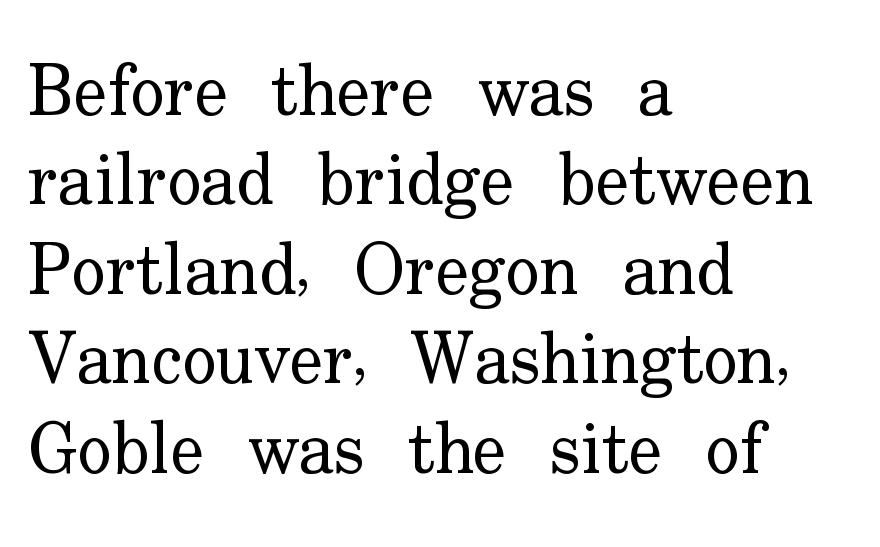
{"serif": "yes", "italic": "no", "bold": "no", "weight": "regular", "width": "normal", "stroke_contrast": "low", "x_height": "small", "monospaced": "no", "underline": "no", "align": "left", "line_spacing": "normal", "line_spacing_ratio": 1.26, "letter_spacing": "normal", "letter_spacing_em": 0.0, "glyph_px": 71}
